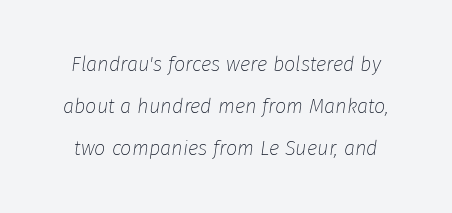
{"italic": "yes", "lean": "right", "slant_degrees": 8, "bold": "no", "underline": "no", "line_spacing": "loose", "line_spacing_ratio": 2.1, "letter_spacing": "normal", "letter_spacing_em": 0.0, "glyph_px": 20}
